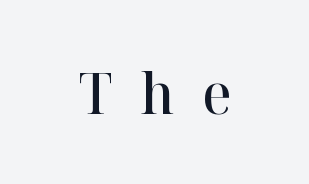
The image shows 57 px semibold serif type, upright; set centered, unusually wide letter spacing (+0.49 em), not underlined; high stroke contrast and a medium x-height.
